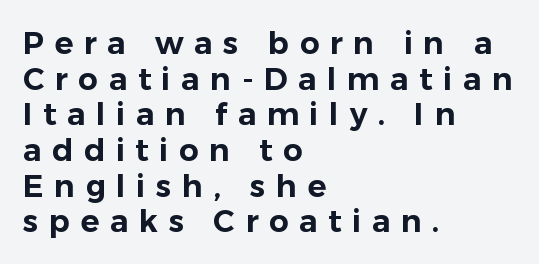
{"serif": "no", "italic": "no", "width": "normal", "stroke_contrast": "low", "x_height": "medium", "monospaced": "no", "underline": "no", "align": "left", "line_spacing": "tight", "line_spacing_ratio": 1.15, "letter_spacing": "wide", "letter_spacing_em": 0.34, "glyph_px": 31}
